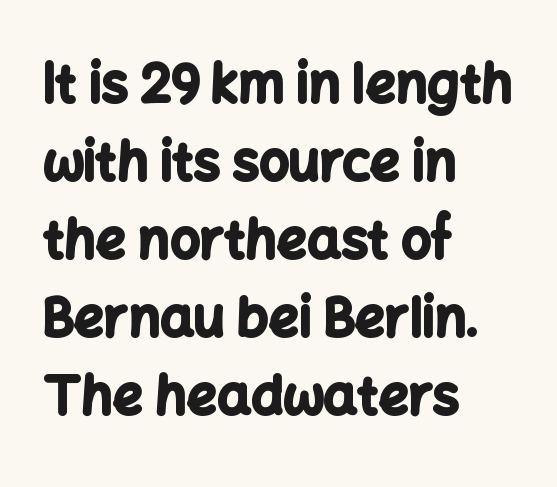
The image shows 53 px bold sans-serif type, upright; set left-aligned, normal line spacing (1.47x), normal letter spacing, not underlined; low stroke contrast and a medium x-height.
